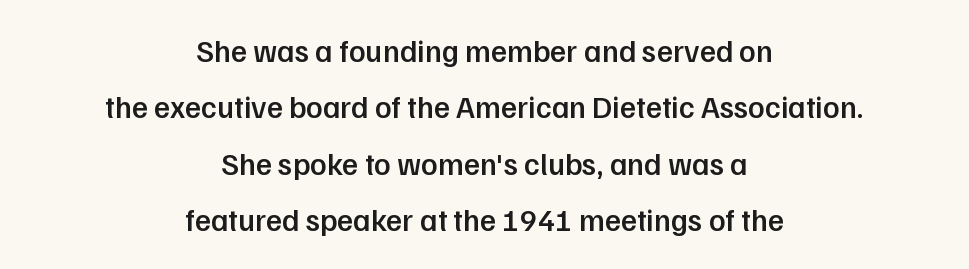
The image shows 31 px semibold sans-serif type, upright; set centered, line spacing 1.82x, normal letter spacing, not underlined; low stroke contrast and a medium x-height.
